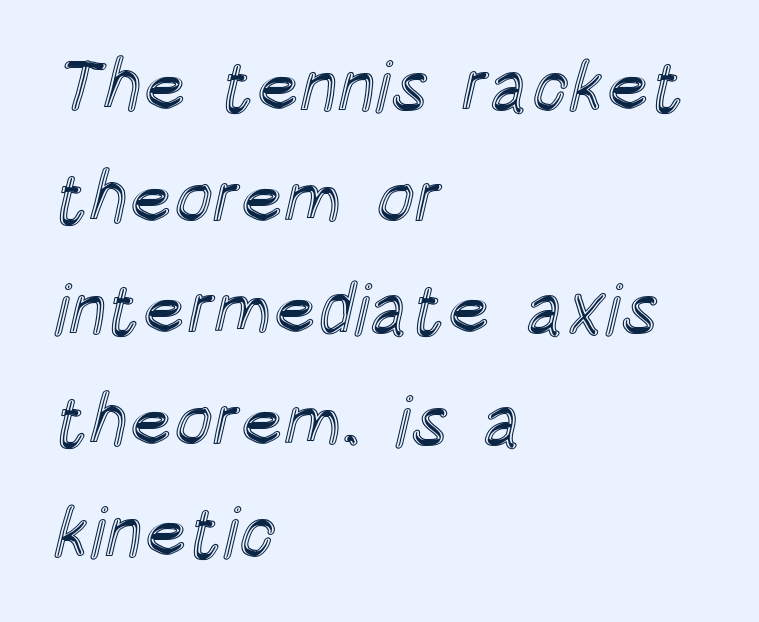
Q: Is the text italic (slanted)? A: Yes.
Q: Is the text underlined? A: No.
Q: How is the paragraph aligned? A: Left-aligned.
Q: Is the spacing between letters normal or unusually wide? A: Normal.
Q: Is the spacing between lines tight, normal or loose? A: Normal.
Q: Width (condensed, normal, or wide)? A: Condensed.
Q: x-height? A: Large.
Q: Monospaced? A: No.
